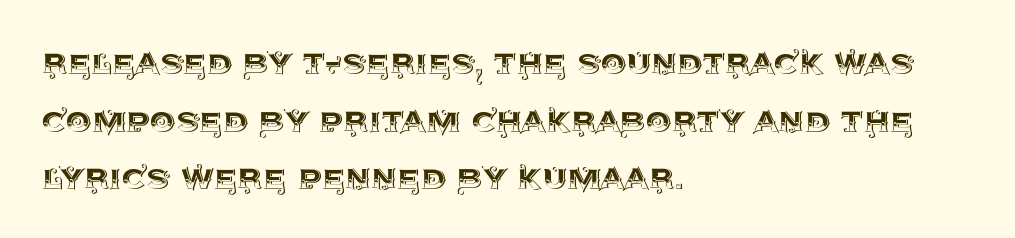
The face used here is proportionally spaced, like ordinary book or web type. A typesetter would call this zero additional tracking. Rendered with straight, roman letterforms. Honestly, the row spacing looks completely unremarkable. Only glyphs here, with clear space below each row. Line starts are locked; line ends wander.
